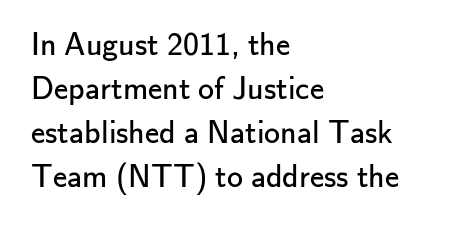
Q: Is the text bold? A: No.
Q: Is the text italic (slanted)? A: No, it is upright.
Q: Is the typeface a serif or a sans-serif typeface? A: Sans-serif.
Q: Is the text underlined? A: No.
Q: How is the paragraph aligned? A: Left-aligned.
Q: Is the spacing between letters normal or unusually wide? A: Normal.
Q: Is the spacing between lines tight, normal or loose? A: Normal.
Q: Width (condensed, normal, or wide)? A: Normal.
Q: Stroke contrast? A: Low.
Q: x-height? A: Small.
Q: Monospaced? A: No.
